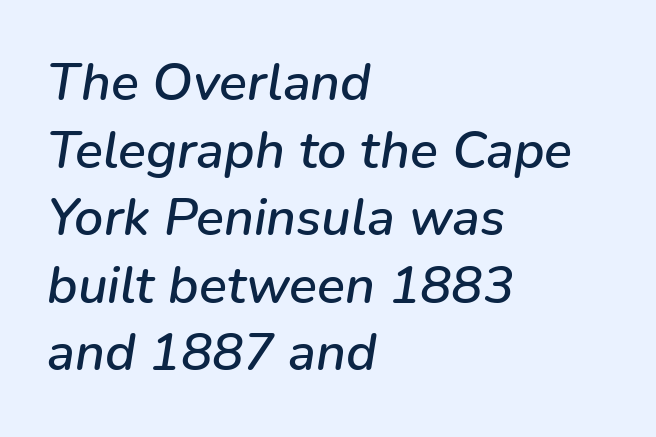
The image shows 52 px text type, italic (leaning right); set left-aligned, normal line spacing (1.3x), normal letter spacing, not underlined; low stroke contrast and a medium x-height.
